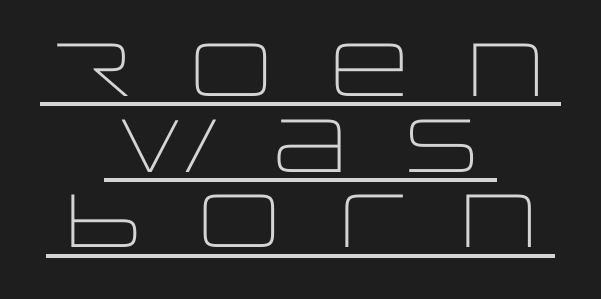
The image shows 75 px light, wide sans-serif type, upright; set centered, tight line spacing (1.01x), unusually wide letter spacing (+0.3 em), underlined; low stroke contrast and a large x-height.
